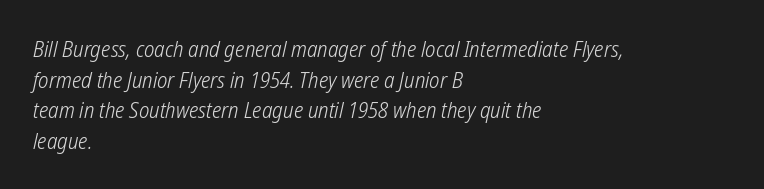
The image shows 22 px text type; set left-aligned, normal line spacing (1.39x), normal letter spacing, not underlined.
